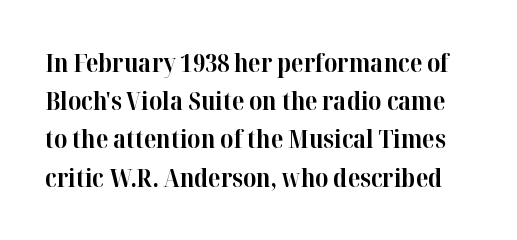
Check the space under the baseline: it is left empty. Students, note that the glyphs here touch the page at normal intervals. This sample uses an upright cut, with every glyph sitting square on the baseline. Baseline-to-baseline distance is the conventional proportion of letter height. What weight is shown? A full bold with thick strokes.
